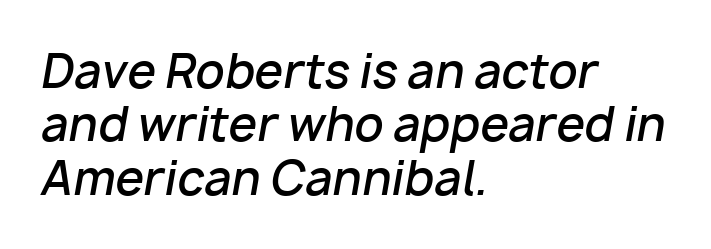
Q: Is the text bold? A: Semi-bold.
Q: Is the text italic (slanted)? A: Yes, it leans right by about 10 degrees.
Q: Is the text underlined? A: No.
Q: How is the paragraph aligned? A: Left-aligned.
Q: Is the spacing between letters normal or unusually wide? A: Normal.
Q: Width (condensed, normal, or wide)? A: Normal.
Q: Stroke contrast? A: Low.
Q: x-height? A: Medium.
Q: Monospaced? A: No.
